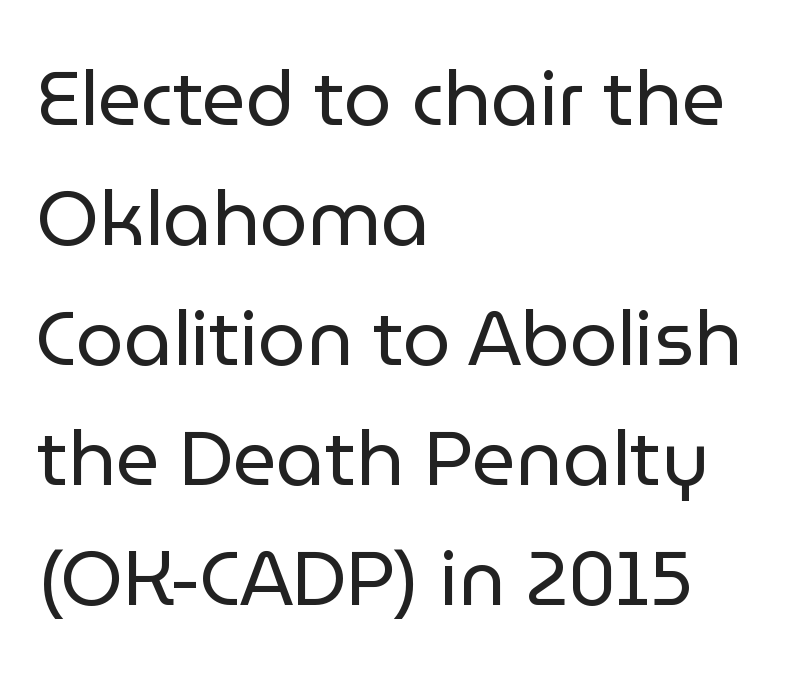
{"serif": "no", "italic": "no", "bold": "no", "weight": "regular", "width": "normal", "stroke_contrast": "low", "x_height": "medium", "monospaced": "no", "underline": "no", "align": "left", "line_spacing": "normal", "line_spacing_ratio": 1.58, "letter_spacing": "normal", "letter_spacing_em": 0.0, "glyph_px": 76}
